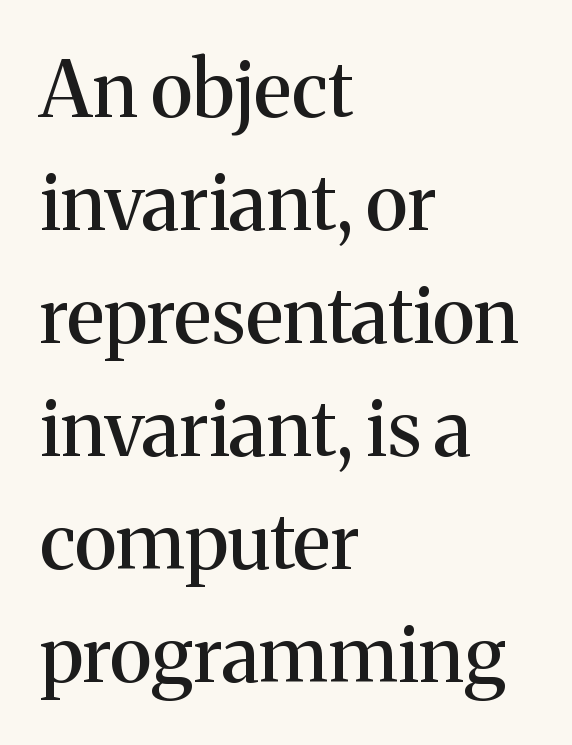
Q: Is the text italic (slanted)? A: No, it is upright.
Q: Is the typeface a serif or a sans-serif typeface? A: Serif.
Q: Is the text underlined? A: No.
Q: How is the paragraph aligned? A: Left-aligned.
Q: Is the spacing between letters normal or unusually wide? A: Normal.
Q: Is the spacing between lines tight, normal or loose? A: Normal.
Q: Width (condensed, normal, or wide)? A: Normal.
Q: Stroke contrast? A: Medium.
Q: x-height? A: Medium.
Q: Monospaced? A: No.
